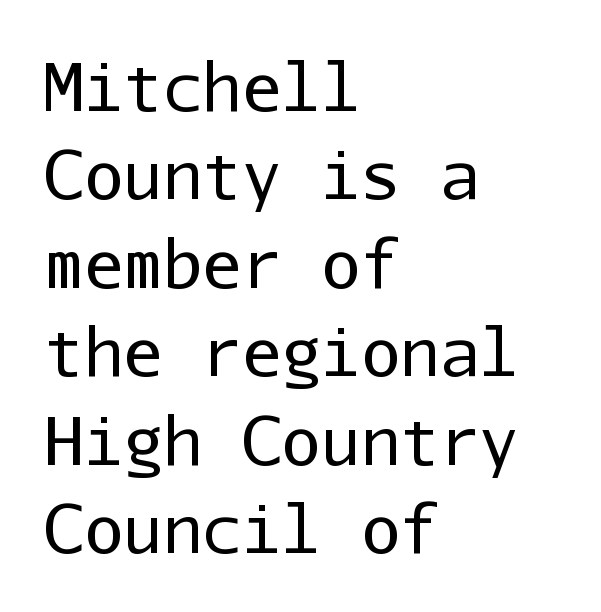
Q: Is the text bold? A: No.
Q: Is the text italic (slanted)? A: No, it is upright.
Q: Is the typeface a serif or a sans-serif typeface? A: Sans-serif.
Q: Is the text underlined? A: No.
Q: How is the paragraph aligned? A: Left-aligned.
Q: Is the spacing between letters normal or unusually wide? A: Normal.
Q: Is the spacing between lines tight, normal or loose? A: Normal.
Q: Width (condensed, normal, or wide)? A: Normal.
Q: Stroke contrast? A: Low.
Q: x-height? A: Medium.
Q: Monospaced? A: Yes.
